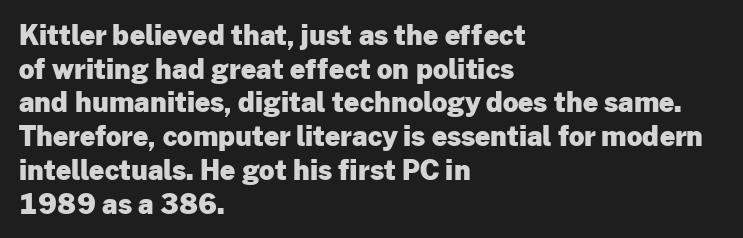
Its strokes are broad and dark, the hallmark of bold type. It's the straight-up-and-down kind of type. Regular leading. Caption: standard tracking, unaltered.
